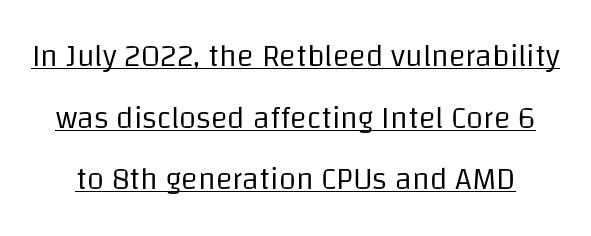
{"serif": "no", "italic": "no", "bold": "no", "weight": "regular", "width": "normal", "stroke_contrast": "low", "x_height": "large", "monospaced": "no", "underline": "yes", "line_spacing": "loose", "line_spacing_ratio": 1.99, "letter_spacing": "normal", "letter_spacing_em": 0.0, "glyph_px": 31}
